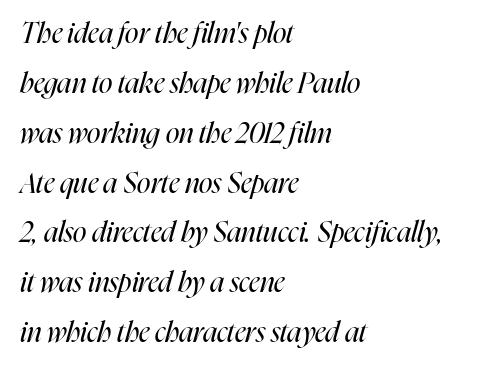
Glance below the letters and you will spot only blank space. Spacing verdict: proportional, widths tailored to each character. Compared with ordinary roman type, these characters are visibly tilted. The rendering keeps characters at their native spacing. Stroke mass is kept to a normal reading level or below.
